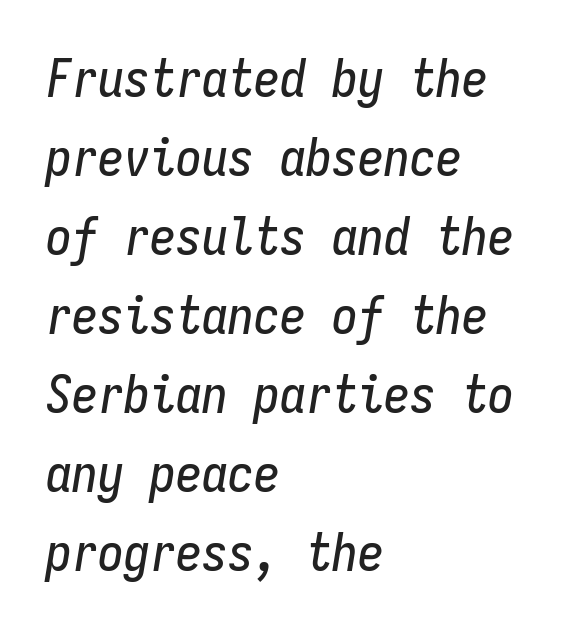
{"italic": "yes", "lean": "right", "slant_degrees": 9, "width": "condensed", "stroke_contrast": "low", "x_height": "medium", "monospaced": "yes", "underline": "no", "align": "left", "line_spacing": "normal", "line_spacing_ratio": 1.52, "letter_spacing": "normal", "letter_spacing_em": 0.0, "glyph_px": 52}
